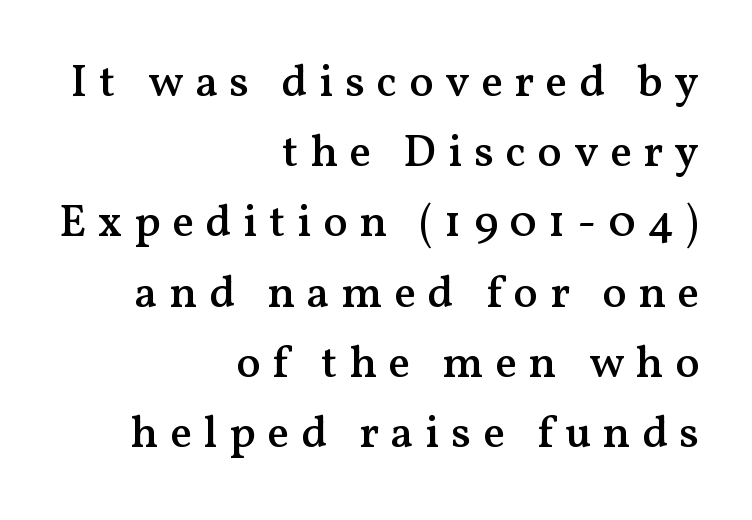
Q: Is the text bold? A: Semi-bold.
Q: Is the text italic (slanted)? A: No, it is upright.
Q: Is the typeface a serif or a sans-serif typeface? A: Serif.
Q: Is the text underlined? A: No.
Q: How is the paragraph aligned? A: Right-aligned.
Q: Is the spacing between letters normal or unusually wide? A: Unusually wide.
Q: Is the spacing between lines tight, normal or loose? A: Normal.
Q: Width (condensed, normal, or wide)? A: Normal.
Q: Stroke contrast? A: Medium.
Q: x-height? A: Medium.
Q: Monospaced? A: No.
